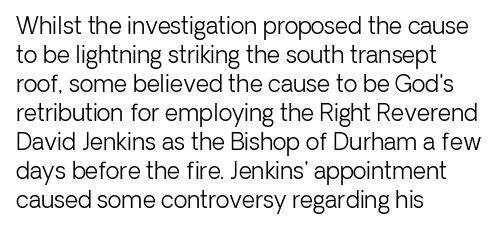
The image shows 23 px text type, upright; set left-aligned, normal line spacing (1.26x), normal letter spacing, not underlined.
